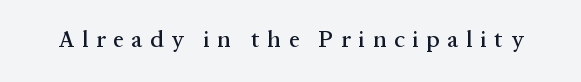
Q: Is the text italic (slanted)? A: No, it is upright.
Q: Is the text underlined? A: No.
Q: Is the spacing between letters normal or unusually wide? A: Unusually wide.
